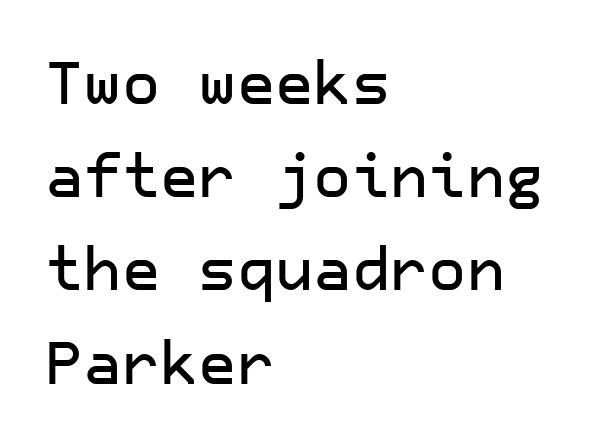
Q: Is the text italic (slanted)? A: No, it is upright.
Q: Is the typeface a serif or a sans-serif typeface? A: Sans-serif.
Q: Is the text underlined? A: No.
Q: How is the paragraph aligned? A: Left-aligned.
Q: Is the spacing between letters normal or unusually wide? A: Normal.
Q: Is the spacing between lines tight, normal or loose? A: Normal.
Q: Width (condensed, normal, or wide)? A: Normal.
Q: Stroke contrast? A: Low.
Q: x-height? A: Medium.
